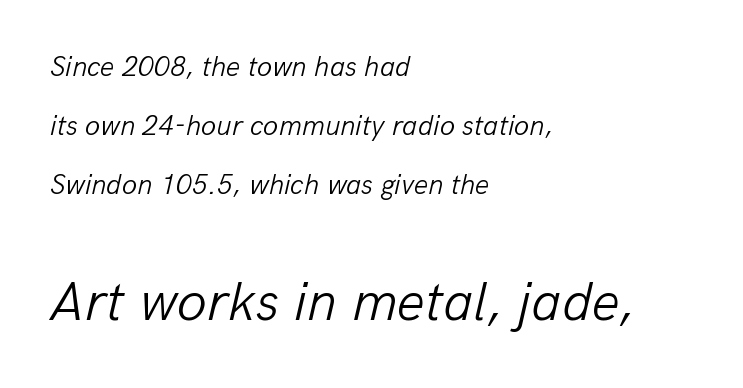
Beneath every word, the page is bare. Weight class: somewhere from thin through regular. The face used here is proportionally spaced, like ordinary book or web type. The horizontal fit of the characters is conventional and even. All the whitespace from short lines collects on the right.
